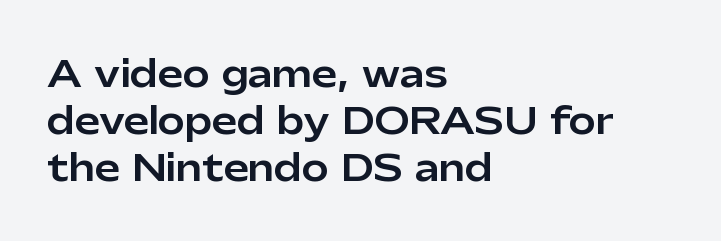
Honestly, the row spacing looks completely unremarkable. This is the regular roman posture of the typeface. Underline: absent. The horizontal fit of the characters is conventional and even.
